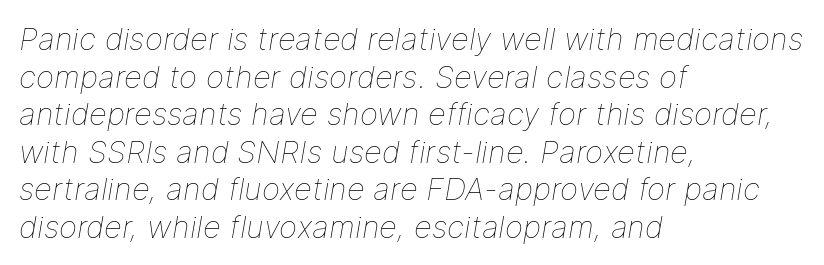
Italic? Definitely — the glyphs are oblique. These lines are rendered in a variable-pitch font. Plain, unruled lines of type. Letters have the restrained weight of plain body copy at most. Compared with typical body copy, the letter spacing here is the same. The ragged edge is on the right, which tells us the setting is flush left.
